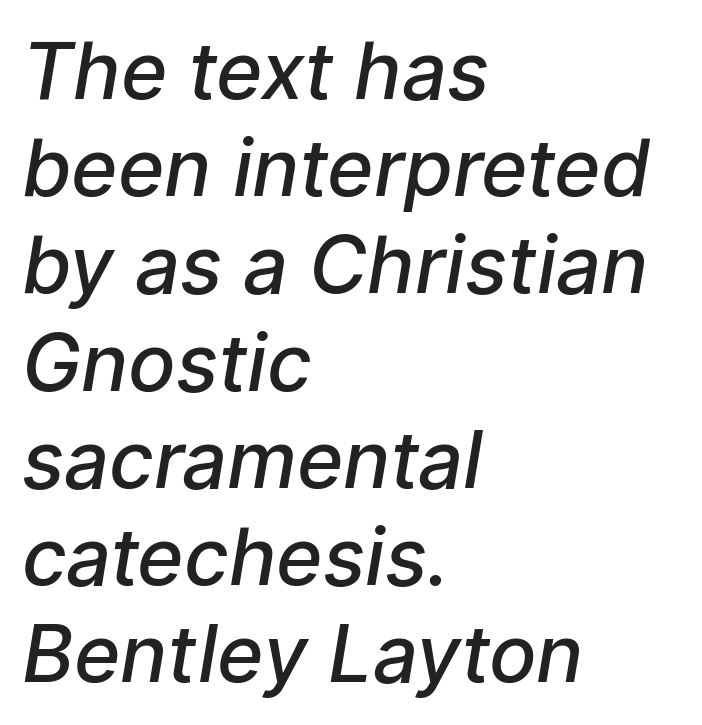
{"serif": "no", "bold": "semi", "weight": "semibold", "width": "normal", "stroke_contrast": "low", "x_height": "medium", "monospaced": "no", "underline": "no", "align": "left", "line_spacing_ratio": 1.23, "letter_spacing": "normal", "letter_spacing_em": 0.0, "glyph_px": 79}
